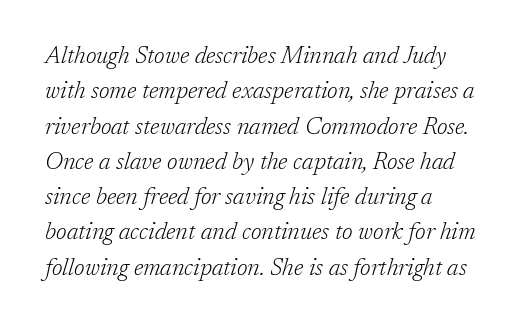
The line-height multiplier appears to be the usual default. The ragged edge is on the right, which tells us the setting is flush left. Stems here are at most as thick as an everyday book face. Beneath every word, the page is bare.
